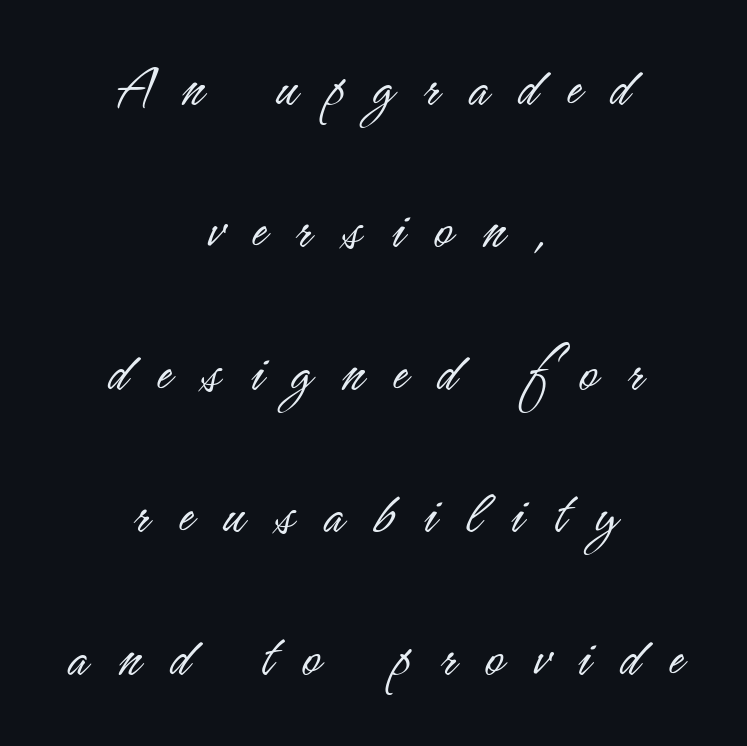
Q: Is the text bold? A: No.
Q: Is the text italic (slanted)? A: Yes.
Q: Is the typeface a serif or a sans-serif typeface? A: Sans-serif.
Q: Is the text underlined? A: No.
Q: How is the paragraph aligned? A: Centered.
Q: Is the spacing between letters normal or unusually wide? A: Unusually wide.
Q: Is the spacing between lines tight, normal or loose? A: Loose.
Q: Width (condensed, normal, or wide)? A: Condensed.
Q: Stroke contrast? A: Low.
Q: x-height? A: Small.
Q: Monospaced? A: No.
